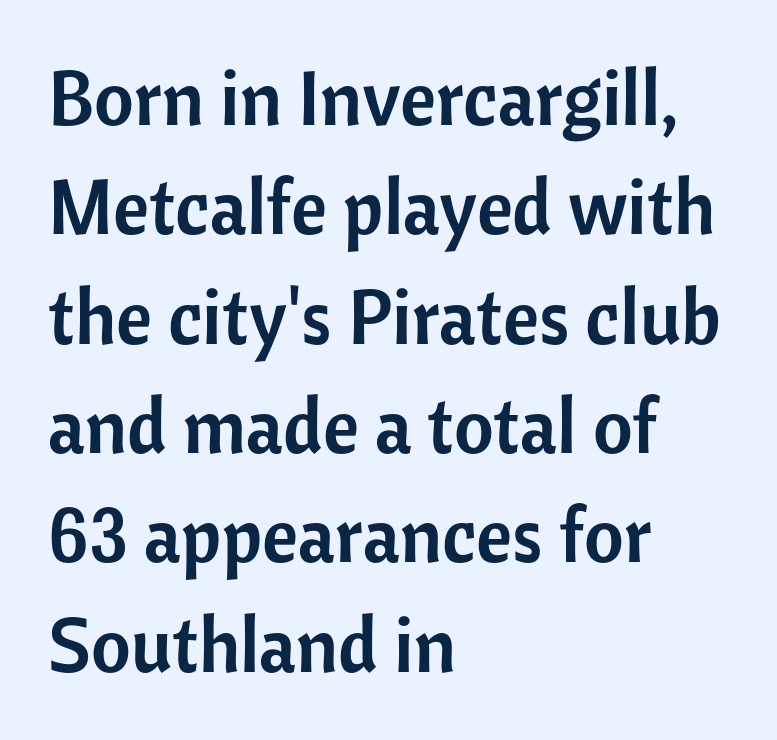
{"serif": "no", "italic": "no", "width": "normal", "stroke_contrast": "low", "x_height": "medium", "monospaced": "no", "underline": "no", "align": "left", "line_spacing": "normal", "line_spacing_ratio": 1.42, "letter_spacing": "normal", "letter_spacing_em": 0.0, "glyph_px": 77}
